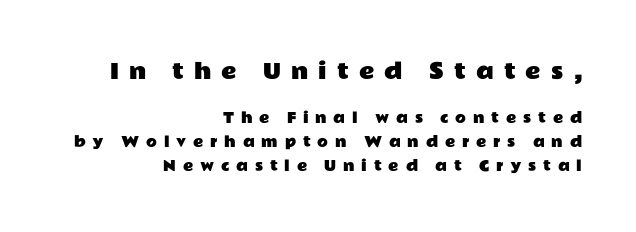
The image shows 21 px text type, upright; set right-aligned, normal line spacing (1.69x), unusually wide letter spacing (+0.49 em), not underlined; the first (top) block is 1.5x larger.
